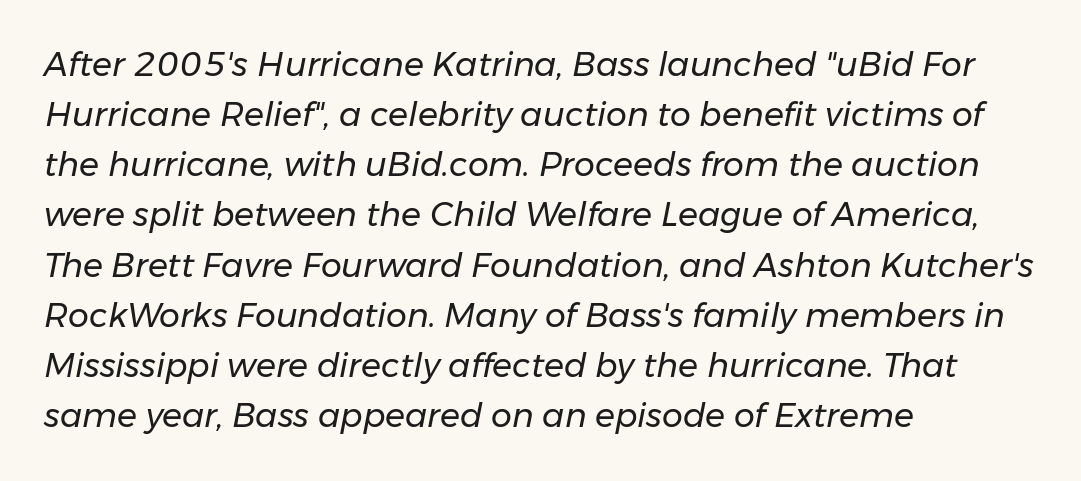
Which margin do the lines hug? The left one — the right edge is uneven. These lines keep a tight, regular rhythm from letter to letter. Bold? No — there's no thickening of the strokes. The glyphs are unaccompanied by any horizontal stroke below them. The rendering uses natural spacing where letterforms have individual widths.
